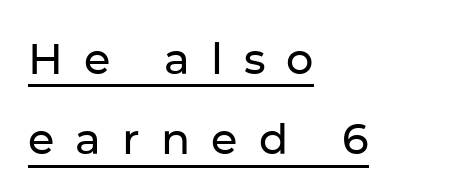
The image shows 43 px sans-serif type, upright; set left-aligned, line spacing 1.87x, unusually wide letter spacing (+0.49 em), underlined; low stroke contrast and a medium x-height.
